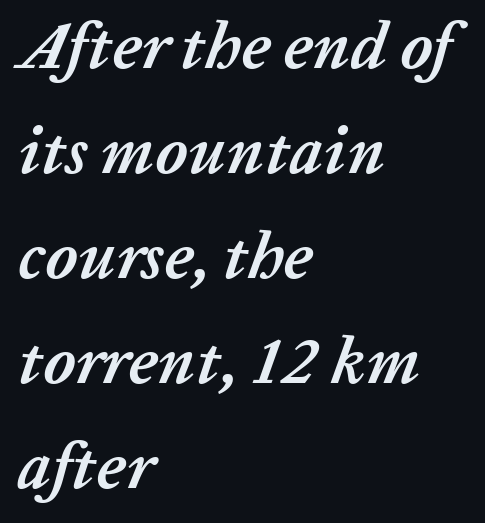
A normal amount of white space separates one row of letters from the next. The space beneath each line is pristine and unruled. In terms of posture, this sample is oblique. Each word holds together tightly as a unit, with standard inter-letter gaps. Thick stems and heavy bowls — unmistakably bold. Here the designer chose a conventional face with non-uniform glyph widths.
